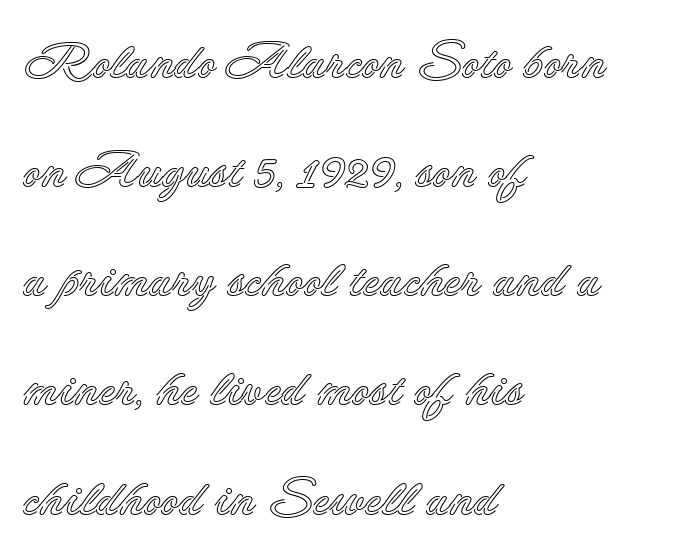
{"width": "normal", "x_height": "small", "monospaced": "no", "underline": "no", "align": "left", "line_spacing": "loose", "line_spacing_ratio": 2.14, "letter_spacing": "normal", "letter_spacing_em": 0.0, "glyph_px": 51}
